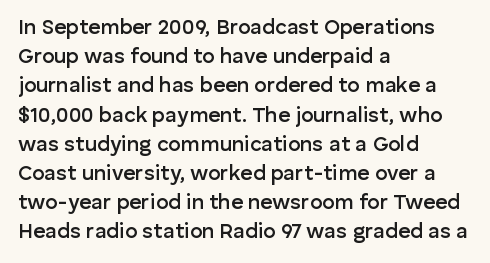
{"italic": "no", "bold": "semi", "underline": "no", "align": "left", "line_spacing": "normal", "line_spacing_ratio": 1.39, "letter_spacing": "normal", "letter_spacing_em": 0.0, "glyph_px": 21}
